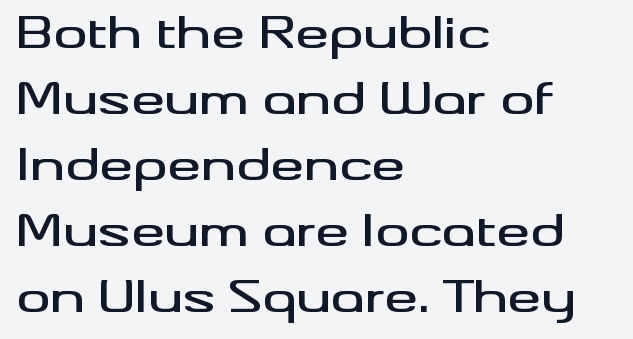
{"serif": "no", "italic": "no", "width": "wide", "stroke_contrast": "medium", "x_height": "small", "monospaced": "no", "underline": "no", "align": "left", "line_spacing": "normal", "line_spacing_ratio": 1.57, "letter_spacing": "normal", "letter_spacing_em": 0.0, "glyph_px": 42}
